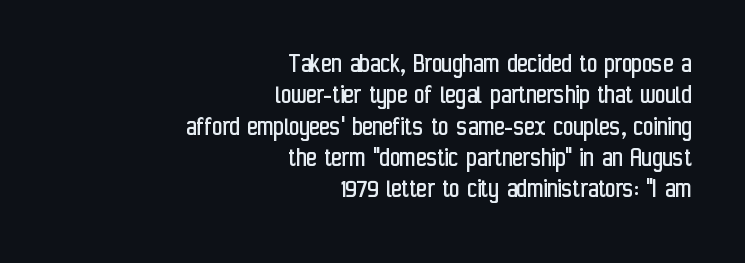
The image shows 28 px regular-weight, condensed sans-serif type, upright; set right-aligned, tight line spacing (1.12x), normal letter spacing, not underlined; low stroke contrast and a medium x-height.
